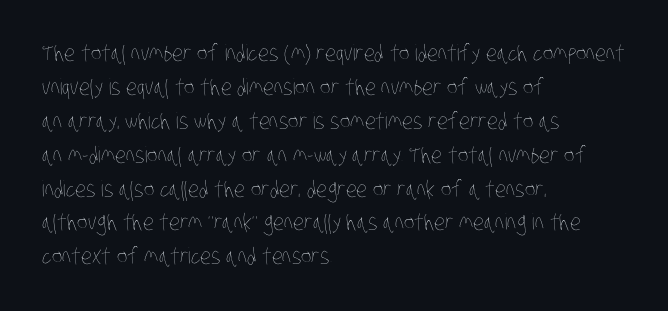
The image shows 22 px text type; set left-aligned, normal line spacing (1.54x), normal letter spacing, not underlined.
